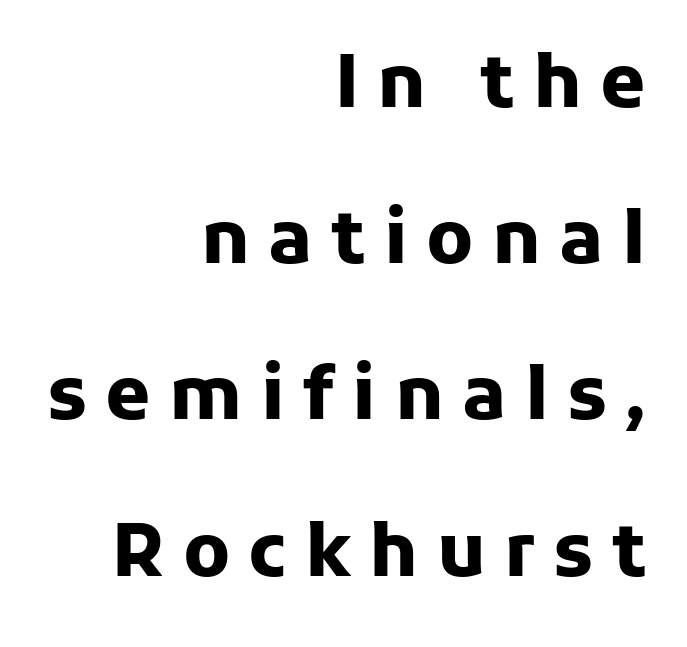
The image shows 73 px heavy sans-serif type, upright; set right-aligned, loose line spacing (2.14x), unusually wide letter spacing (+0.25 em), not underlined; low stroke contrast and a medium x-height.
